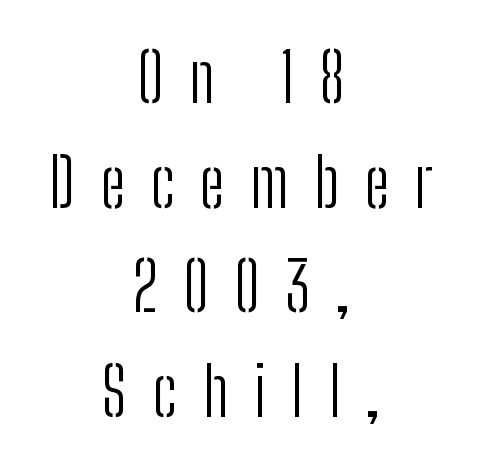
The image shows 67 px light, condensed sans-serif type, upright; set centered, normal line spacing (1.56x), unusually wide letter spacing (+0.38 em), not underlined; low stroke contrast and a medium x-height.
